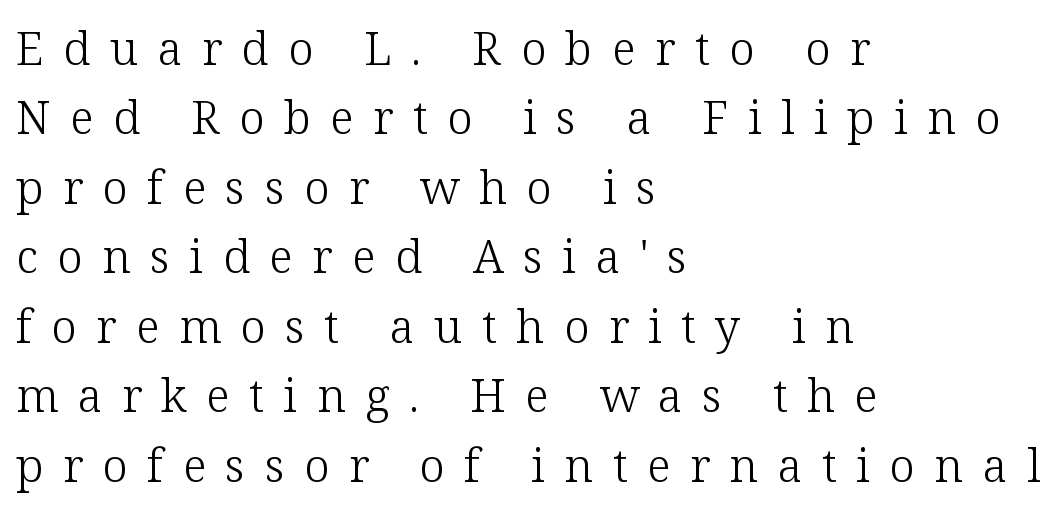
Quick note: not italic, upright. Line beginnings align vertically; line endings do not. The specimen omits any rule beneath the text block's lines. Does the type have serifs? Yes, each stem ends in a small foot. This reads as an unemphasized weight, regular at the heaviest.
